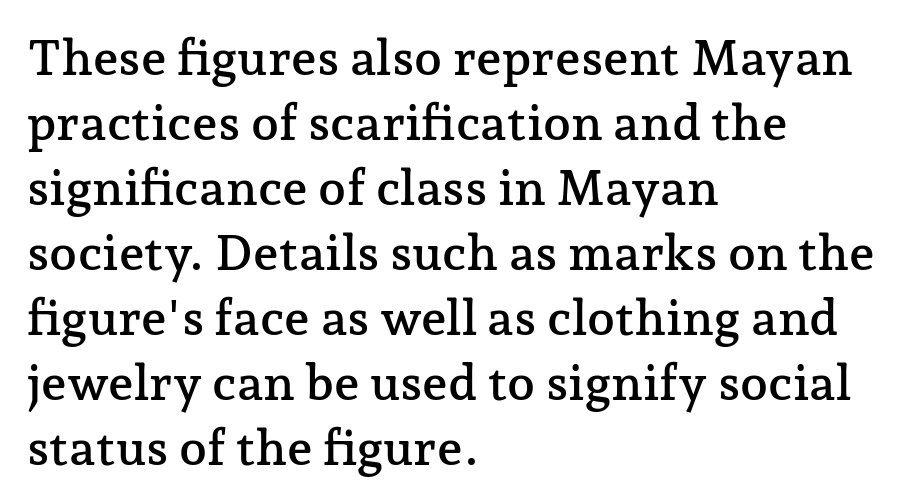
The image shows 50 px serif type, upright; set left-aligned, normal line spacing (1.3x), normal letter spacing, not underlined; low stroke contrast and a medium x-height.
